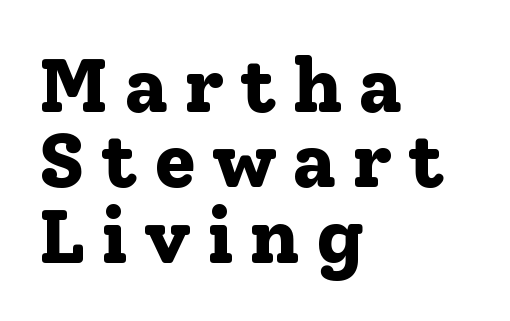
The image shows 77 px bold serif type, upright; set left-aligned, tight line spacing (0.98x), unusually wide letter spacing (+0.2 em), not underlined; low stroke contrast and a medium x-height.
